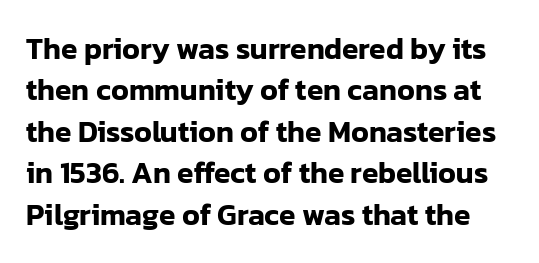
Here the glyphs are tracked normally, forming tight word shapes. Is this a sans? Yes — the strokes have no serifs. Think of a printed novel: that variable character pitch is what you see here. No word sits above an underline. The leading is moderate, giving the passage an even texture.
